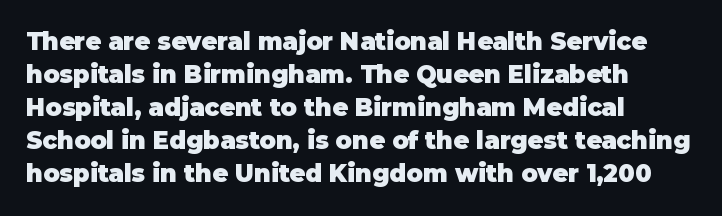
These lines keep a tight, regular rhythm from letter to letter. Heavy-handed strokes throughout: this text is bold. A normal amount of white space separates one row of letters from the next. The font's upright variant was chosen for this text. The string is rendered with underlining switched off. Which margin do the lines hug? The left one — the right edge is uneven.
